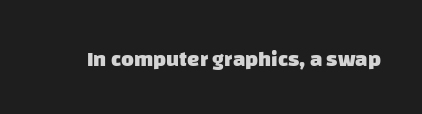
{"bold": "yes", "underline": "no", "letter_spacing": "normal", "letter_spacing_em": 0.0, "glyph_px": 22}
